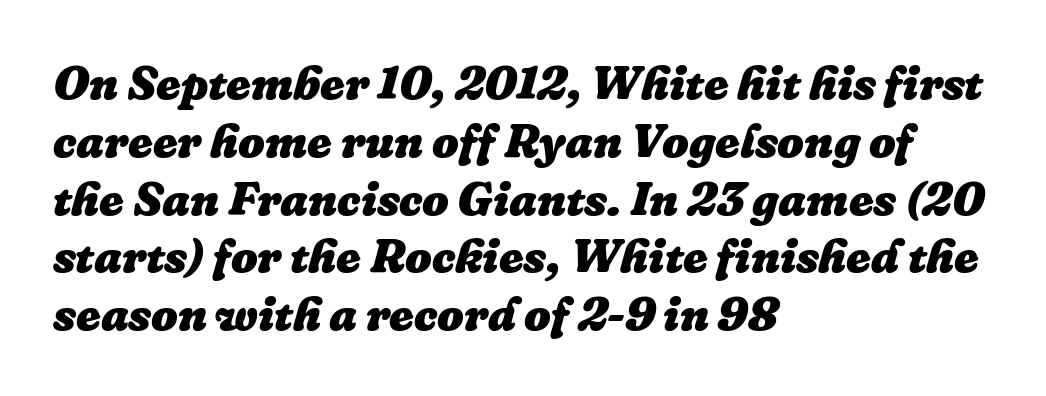
Q: Is the text bold? A: Yes.
Q: Is the text italic (slanted)? A: Yes, it leans right by about 16 degrees.
Q: Is the text underlined? A: No.
Q: How is the paragraph aligned? A: Left-aligned.
Q: Is the spacing between letters normal or unusually wide? A: Normal.
Q: Width (condensed, normal, or wide)? A: Normal.
Q: Stroke contrast? A: Low.
Q: x-height? A: Medium.
Q: Monospaced? A: No.
